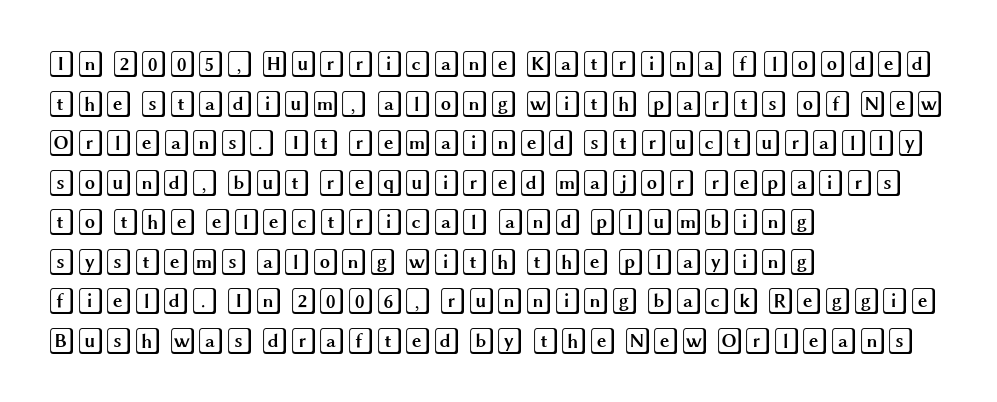
Q: Is the text italic (slanted)? A: No, it is upright.
Q: Is the text underlined? A: No.
Q: How is the paragraph aligned? A: Left-aligned.
Q: Is the spacing between letters normal or unusually wide? A: Normal.
Q: Is the spacing between lines tight, normal or loose? A: Normal.
